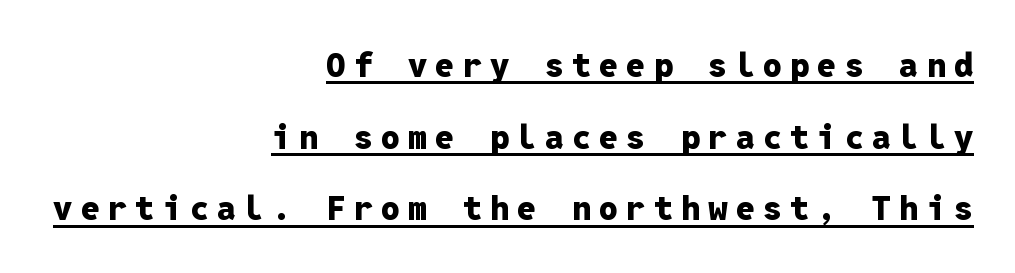
Q: Is the text bold? A: Yes.
Q: Is the text italic (slanted)? A: No, it is upright.
Q: Is the typeface a serif or a sans-serif typeface? A: Sans-serif.
Q: Is the text underlined? A: Yes.
Q: How is the paragraph aligned? A: Right-aligned.
Q: Is the spacing between letters normal or unusually wide? A: Unusually wide.
Q: Is the spacing between lines tight, normal or loose? A: Loose.
Q: Width (condensed, normal, or wide)? A: Normal.
Q: Stroke contrast? A: Low.
Q: x-height? A: Medium.
Q: Monospaced? A: Yes.
